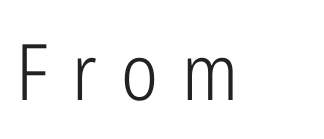
{"serif": "no", "italic": "no", "bold": "no", "weight": "light", "width": "condensed", "stroke_contrast": "low", "x_height": "medium", "monospaced": "no", "underline": "no", "letter_spacing": "wide", "letter_spacing_em": 0.31, "glyph_px": 78}
